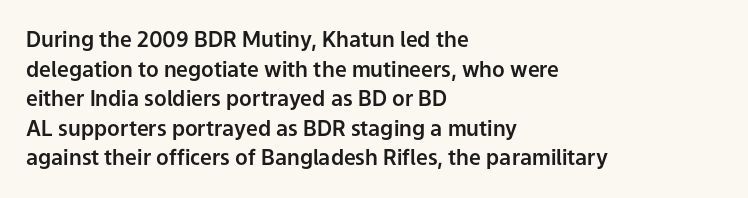
{"italic": "no", "underline": "no", "align": "left", "line_spacing": "normal", "line_spacing_ratio": 1.41, "letter_spacing": "normal", "letter_spacing_em": 0.0, "glyph_px": 21}
